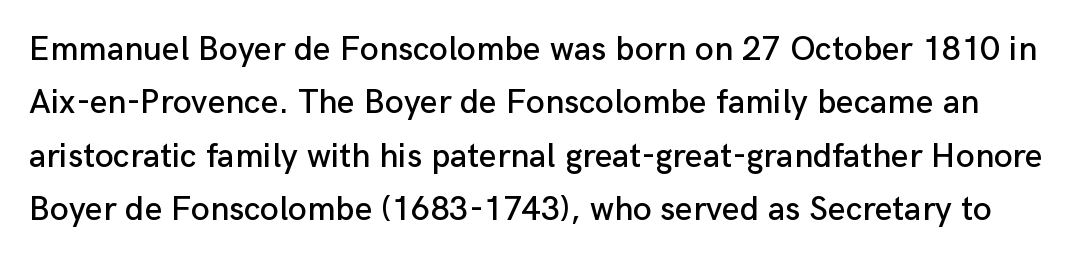
Q: Is the text italic (slanted)? A: No, it is upright.
Q: Is the typeface a serif or a sans-serif typeface? A: Sans-serif.
Q: Is the text underlined? A: No.
Q: Is the spacing between letters normal or unusually wide? A: Normal.
Q: Is the spacing between lines tight, normal or loose? A: Normal.
Q: Width (condensed, normal, or wide)? A: Normal.
Q: Stroke contrast? A: Low.
Q: x-height? A: Medium.
Q: Monospaced? A: No.
